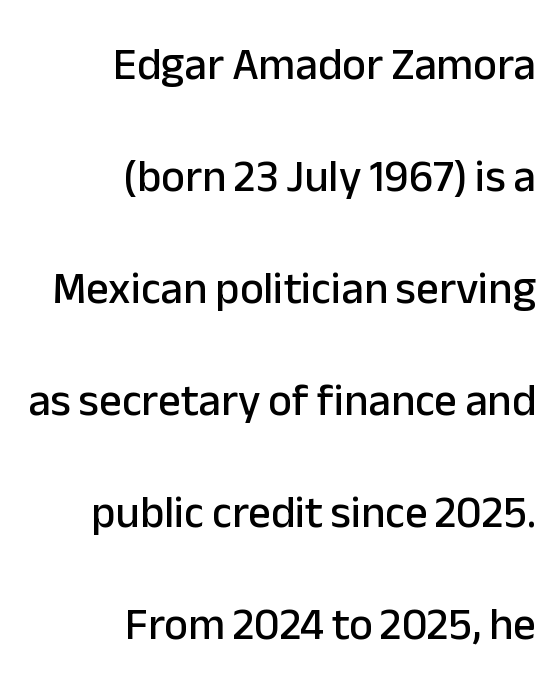
{"serif": "no", "italic": "no", "width": "normal", "stroke_contrast": "low", "x_height": "medium", "monospaced": "no", "underline": "no", "align": "right", "line_spacing": "loose", "line_spacing_ratio": 2.49, "letter_spacing": "normal", "letter_spacing_em": 0.0, "glyph_px": 45}
